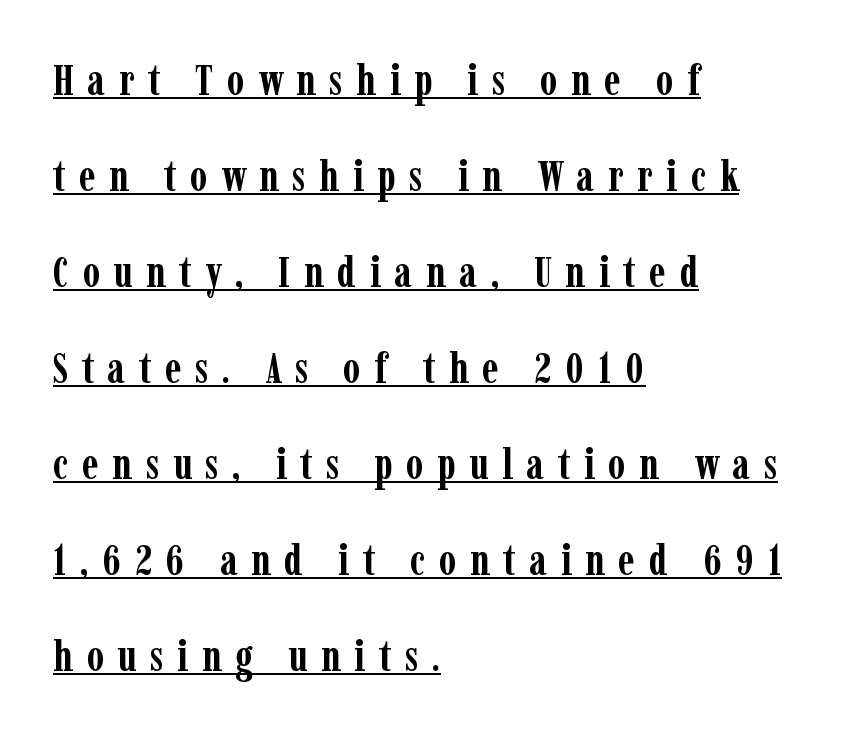
Varying glyph widths throughout — classic text-font behaviour. Note: serifs present on the glyphs. A typesetter would mark this as roman, not italic. Check the space under the baseline: a stroke is drawn there.
